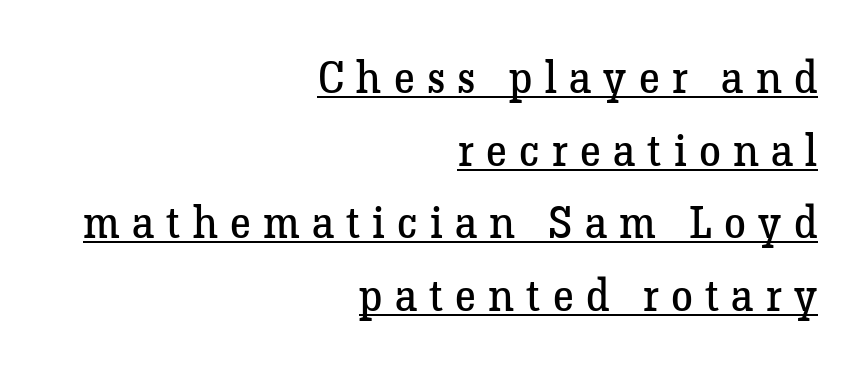
Q: Is the text bold? A: No.
Q: Is the text italic (slanted)? A: No, it is upright.
Q: Is the typeface a serif or a sans-serif typeface? A: Serif.
Q: Is the text underlined? A: Yes.
Q: How is the paragraph aligned? A: Right-aligned.
Q: Is the spacing between letters normal or unusually wide? A: Unusually wide.
Q: Is the spacing between lines tight, normal or loose? A: Normal.
Q: Width (condensed, normal, or wide)? A: Normal.
Q: Stroke contrast? A: Low.
Q: x-height? A: Medium.
Q: Monospaced? A: No.
